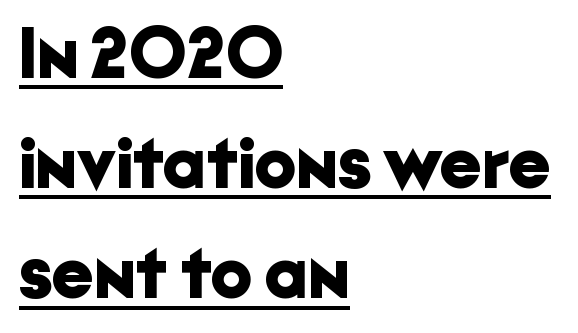
The image shows 73 px bold sans-serif type, upright; set left-aligned, normal line spacing (1.51x), normal letter spacing, underlined; low stroke contrast and a medium x-height.
